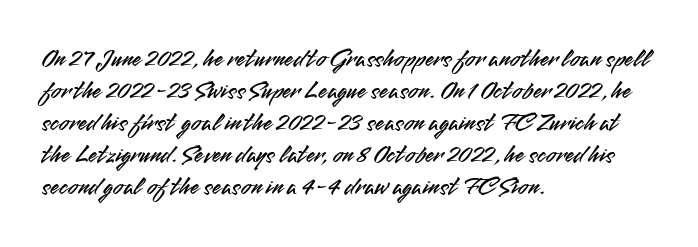
{"underline": "no", "align": "left", "line_spacing_ratio": 1.23, "letter_spacing": "normal", "letter_spacing_em": 0.0, "glyph_px": 26}
